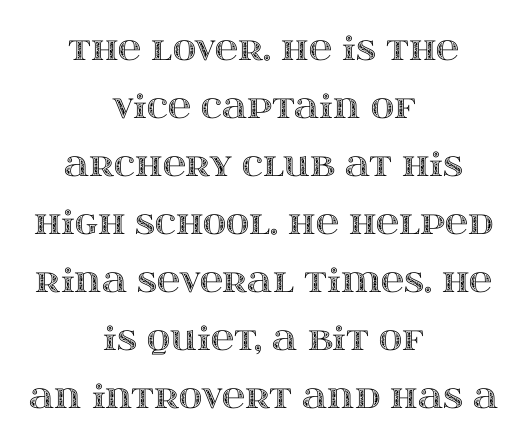
The image shows 32 px wide type, upright; set centered, line spacing 1.81x, normal letter spacing, not underlined; a large x-height.
